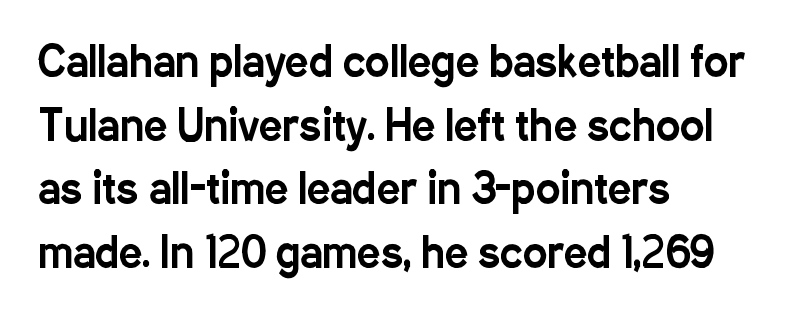
The image shows 41 px condensed sans-serif type, upright; set left-aligned, normal line spacing (1.55x), normal letter spacing, not underlined; low stroke contrast and a medium x-height.
